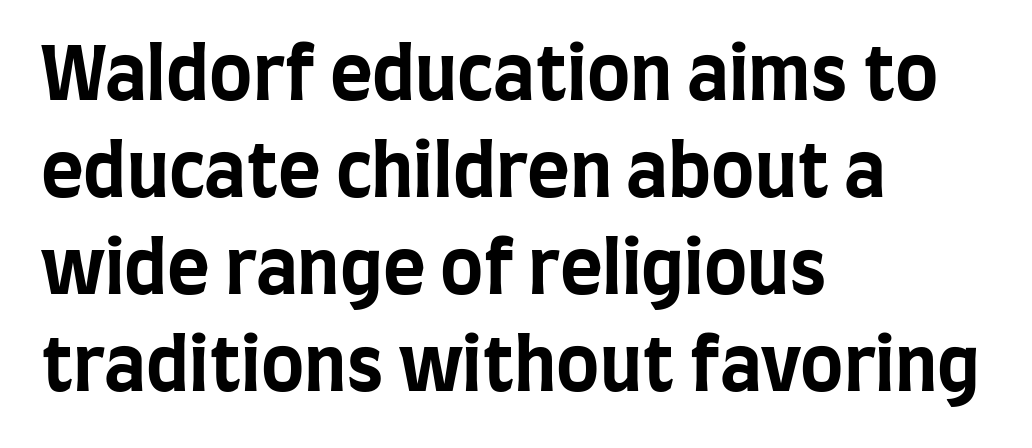
{"serif": "no", "italic": "no", "bold": "yes", "weight": "bold", "width": "condensed", "stroke_contrast": "low", "x_height": "large", "monospaced": "no", "underline": "no", "align": "left", "line_spacing": "normal", "line_spacing_ratio": 1.33, "letter_spacing": "normal", "letter_spacing_em": 0.0, "glyph_px": 73}
